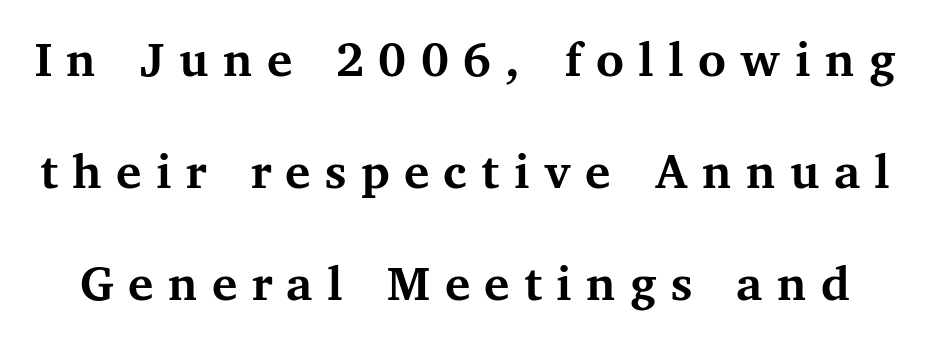
{"serif": "yes", "italic": "no", "bold": "yes", "weight": "semibold", "width": "normal", "stroke_contrast": "medium", "x_height": "medium", "monospaced": "no", "underline": "no", "line_spacing": "loose", "line_spacing_ratio": 2.11, "letter_spacing": "wide", "letter_spacing_em": 0.27, "glyph_px": 53}
